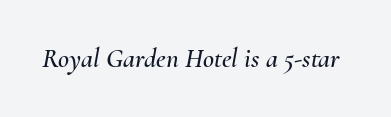
The image shows 27 px text type, italic (leaning right); set normal letter spacing, not underlined.
